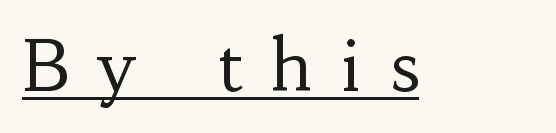
Q: Is the text bold? A: No.
Q: Is the text italic (slanted)? A: No, it is upright.
Q: Is the typeface a serif or a sans-serif typeface? A: Serif.
Q: Is the text underlined? A: Yes.
Q: Is the spacing between letters normal or unusually wide? A: Unusually wide.
Q: Width (condensed, normal, or wide)? A: Normal.
Q: Stroke contrast? A: Low.
Q: x-height? A: Small.
Q: Monospaced? A: No.
